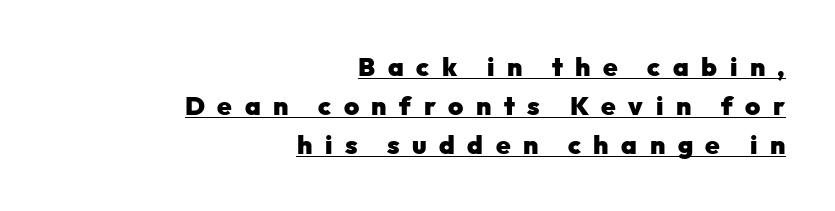
{"italic": "no", "bold": "yes", "underline": "yes", "align": "right", "line_spacing": "normal", "line_spacing_ratio": 1.5, "letter_spacing": "wide", "letter_spacing_em": 0.48, "glyph_px": 26}
